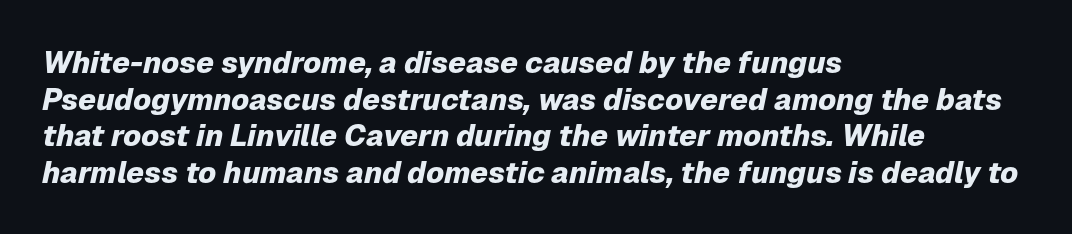
The image shows 30 px heavy type, italic (leaning right); set left-aligned, line spacing 1.22x, normal letter spacing, not underlined; low stroke contrast and a medium x-height.
